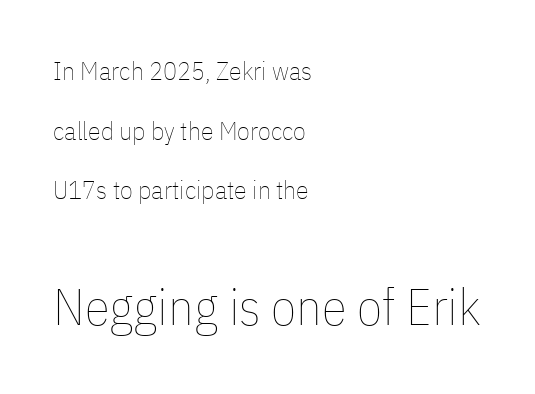
Q: Is the text bold? A: No.
Q: Is the text italic (slanted)? A: No, it is upright.
Q: Is the text underlined? A: No.
Q: How is the paragraph aligned? A: Left-aligned.
Q: Is the spacing between letters normal or unusually wide? A: Normal.
Q: Is the spacing between lines tight, normal or loose? A: Loose.
Q: Which block of text is set in a larger size, the first (top) or the second (bottom)? A: The second (bottom) one.
Q: Width (condensed, normal, or wide)? A: Condensed.
Q: Stroke contrast? A: Low.
Q: x-height? A: Medium.
Q: Monospaced? A: No.
